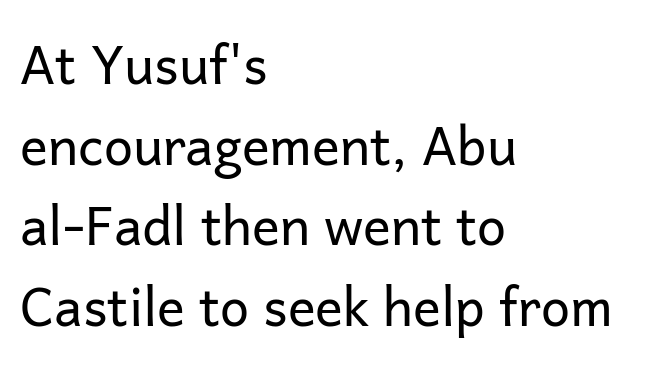
The string is rendered with underlining switched off. The typesetting does not lean heavy: it is not bold. Characters remain perfectly vertical along every line. What stands out about the letter spacing? Nothing — it is the standard amount. This sample uses a sans-serif face. The compositor pushed each line to the left boundary.
